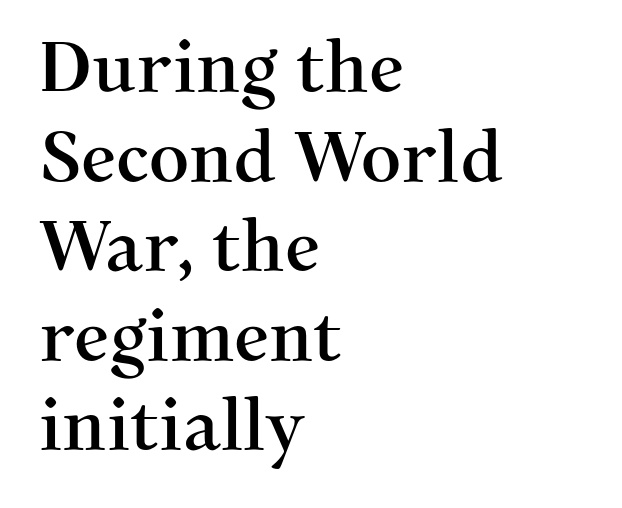
Q: Is the text italic (slanted)? A: No, it is upright.
Q: Is the typeface a serif or a sans-serif typeface? A: Serif.
Q: Is the text underlined? A: No.
Q: How is the paragraph aligned? A: Left-aligned.
Q: Is the spacing between letters normal or unusually wide? A: Normal.
Q: Is the spacing between lines tight, normal or loose? A: Normal.
Q: Width (condensed, normal, or wide)? A: Normal.
Q: Stroke contrast? A: Medium.
Q: x-height? A: Medium.
Q: Monospaced? A: No.
